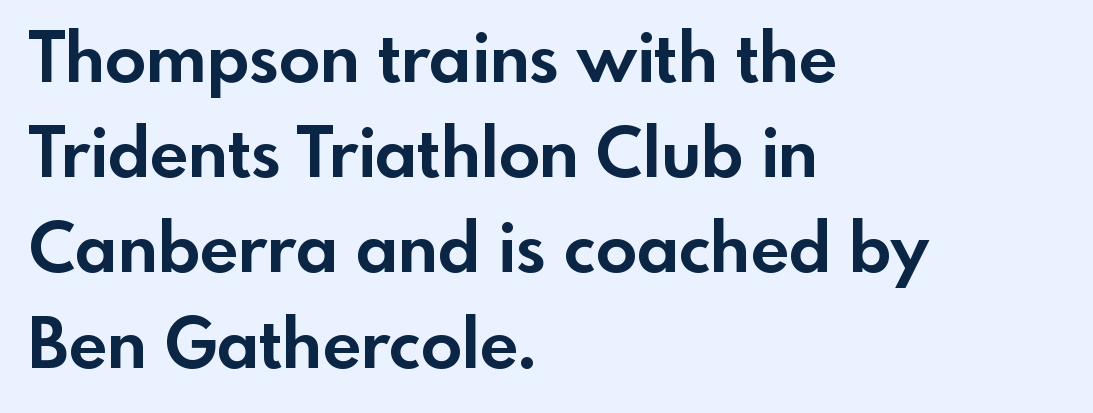
Q: Is the text bold? A: Yes.
Q: Is the text italic (slanted)? A: No, it is upright.
Q: Is the typeface a serif or a sans-serif typeface? A: Sans-serif.
Q: Is the text underlined? A: No.
Q: How is the paragraph aligned? A: Left-aligned.
Q: Is the spacing between letters normal or unusually wide? A: Normal.
Q: Is the spacing between lines tight, normal or loose? A: Normal.
Q: Width (condensed, normal, or wide)? A: Normal.
Q: x-height? A: Small.
Q: Monospaced? A: No.
